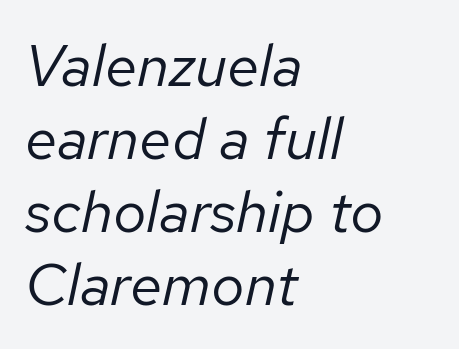
Q: Is the text bold? A: No.
Q: Is the text italic (slanted)? A: Yes, it leans right by about 12 degrees.
Q: Is the text underlined? A: No.
Q: How is the paragraph aligned? A: Left-aligned.
Q: Is the spacing between letters normal or unusually wide? A: Normal.
Q: Width (condensed, normal, or wide)? A: Normal.
Q: Stroke contrast? A: Low.
Q: x-height? A: Medium.
Q: Monospaced? A: No.
